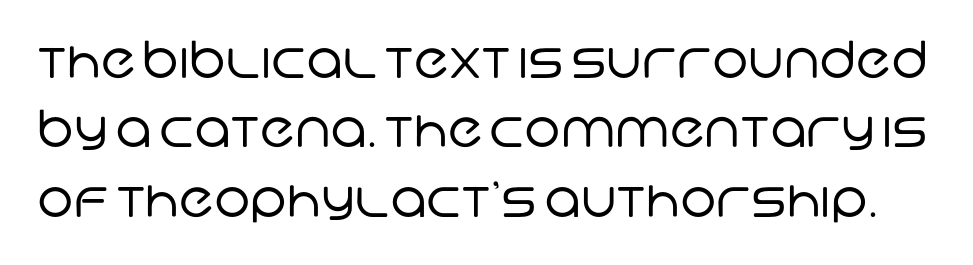
The image shows 51 px regular-weight sans-serif type; set normal line spacing (1.36x), normal letter spacing, not underlined; low stroke contrast and a large x-height.
